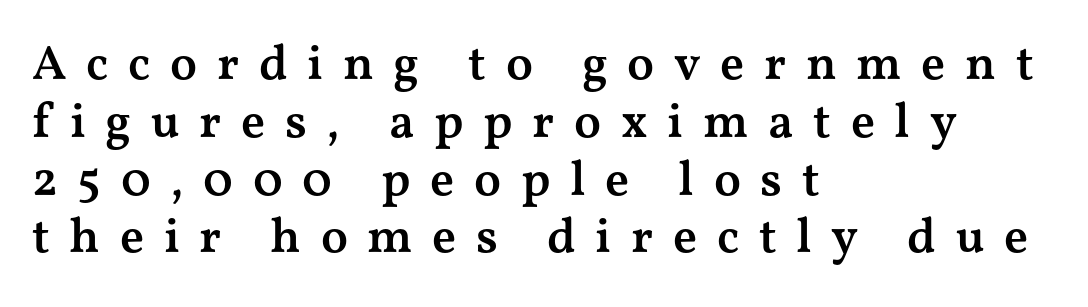
The font is running at a semibold setting, under full bold. Line beginnings align vertically; line endings do not. The letters stand straight up with perfectly vertical stems. Small tapered or slab feet sit at the stroke ends, so this counts as serif.
